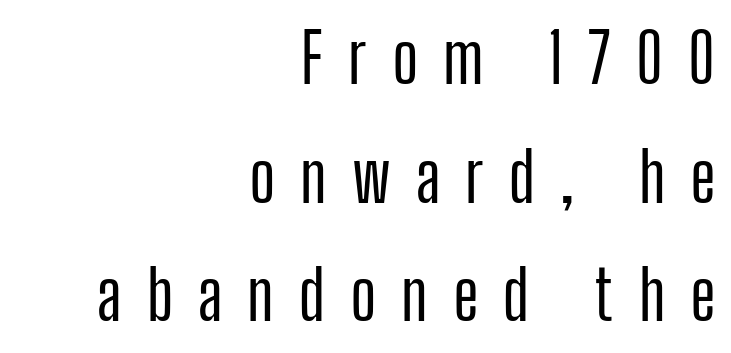
Q: Is the text italic (slanted)? A: No, it is upright.
Q: Is the typeface a serif or a sans-serif typeface? A: Sans-serif.
Q: Is the text underlined? A: No.
Q: How is the paragraph aligned? A: Right-aligned.
Q: Is the spacing between letters normal or unusually wide? A: Unusually wide.
Q: Width (condensed, normal, or wide)? A: Condensed.
Q: Stroke contrast? A: Low.
Q: x-height? A: Medium.
Q: Monospaced? A: No.
